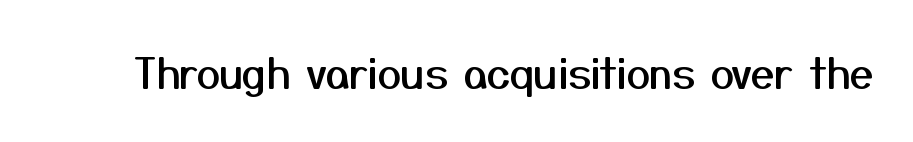
A typesetter would call this zero additional tracking. The face used here is proportionally spaced, like ordinary book or web type. Nope, not italic — everything's standing straight. Nope, no serifs anywhere on these letters. Check under the words: just untouched page.
